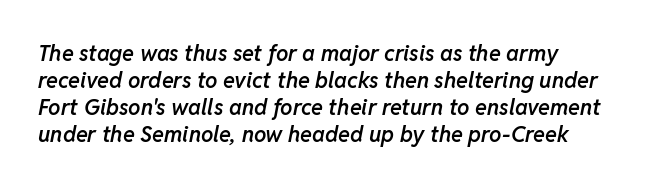
Emphasis-style slanted type is in use. This is the in-between weight designers call semibold or demi. Between one letter and the next there's only the usual sliver of space. The string is rendered with underlining switched off.
